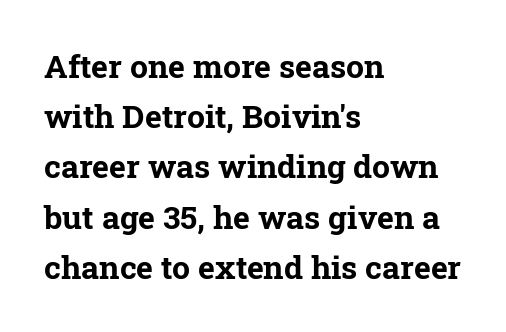
{"serif": "yes", "italic": "no", "bold": "yes", "weight": "bold", "width": "normal", "stroke_contrast": "low", "x_height": "medium", "monospaced": "no", "underline": "no", "align": "left", "line_spacing": "normal", "line_spacing_ratio": 1.57, "letter_spacing": "normal", "letter_spacing_em": 0.0, "glyph_px": 32}
